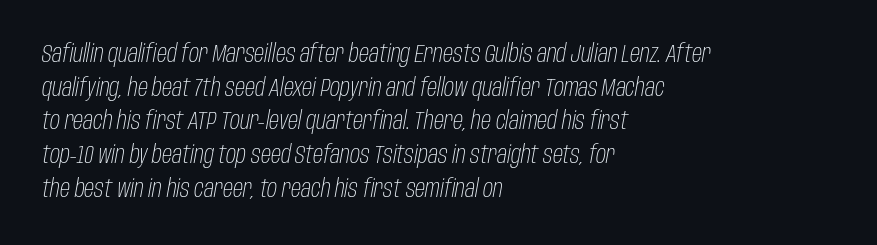
{"italic": "yes", "lean": "right", "slant_degrees": 10, "bold": "no", "underline": "no", "align": "left", "line_spacing": "normal", "line_spacing_ratio": 1.35, "letter_spacing": "normal", "letter_spacing_em": 0.0, "glyph_px": 25}
